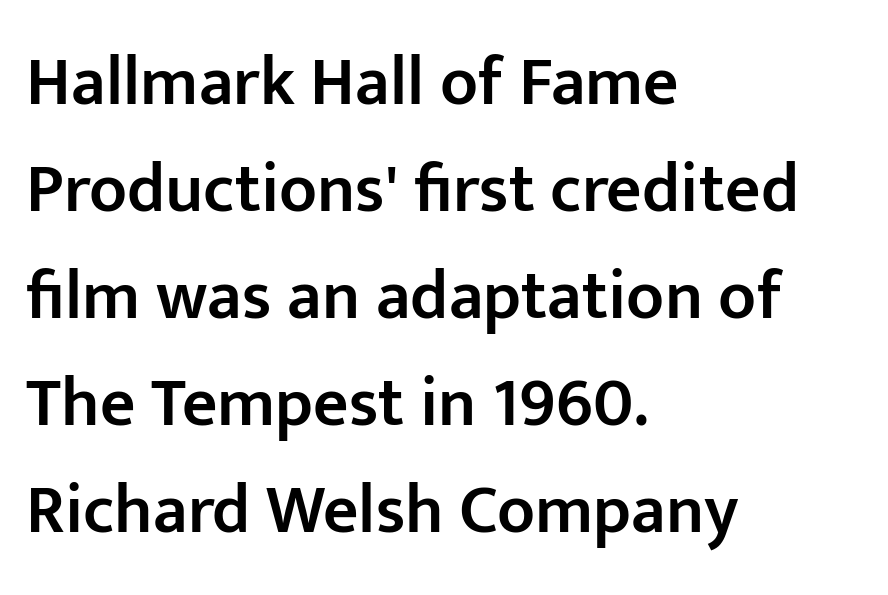
Q: Is the text bold? A: Semi-bold.
Q: Is the text italic (slanted)? A: No, it is upright.
Q: Is the typeface a serif or a sans-serif typeface? A: Sans-serif.
Q: Is the text underlined? A: No.
Q: How is the paragraph aligned? A: Left-aligned.
Q: Is the spacing between letters normal or unusually wide? A: Normal.
Q: Is the spacing between lines tight, normal or loose? A: Normal.
Q: Width (condensed, normal, or wide)? A: Normal.
Q: Stroke contrast? A: Low.
Q: x-height? A: Medium.
Q: Monospaced? A: No.
